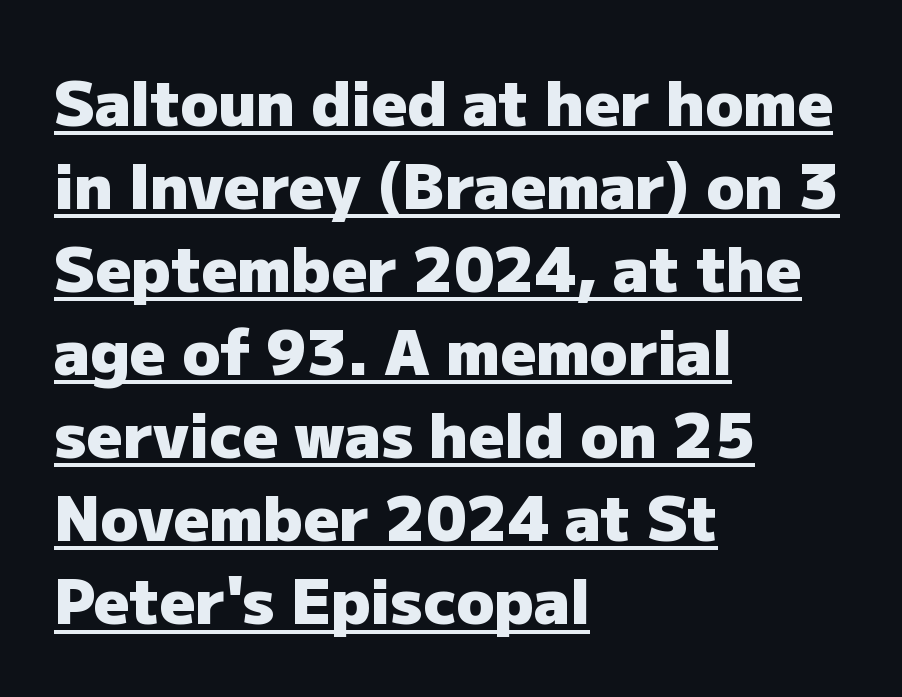
The image shows 62 px heavy sans-serif type, upright; set left-aligned, normal line spacing (1.34x), normal letter spacing, underlined; low stroke contrast and a medium x-height.
